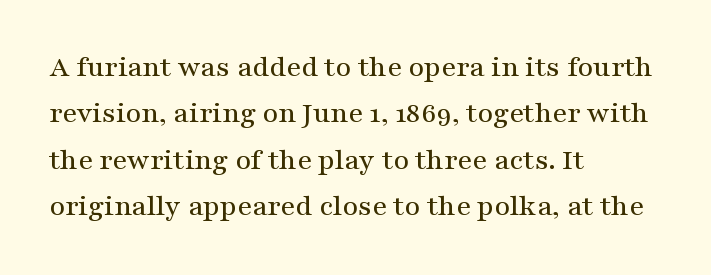
{"serif": "yes", "italic": "no", "width": "wide", "stroke_contrast": "medium", "x_height": "medium", "monospaced": "no", "underline": "no", "align": "left", "line_spacing": "normal", "line_spacing_ratio": 1.55, "letter_spacing": "normal", "letter_spacing_em": 0.0, "glyph_px": 30}
